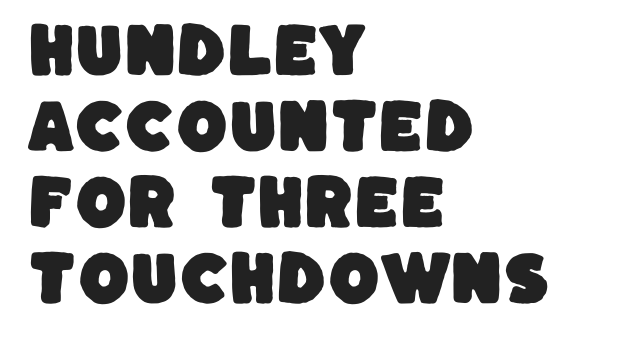
Check the space under the baseline: it is left empty. Which margin do the lines hug? The left one — the right edge is uneven. The font family rendered here belongs to the sans-serif group. Notice how descenders clear the ascenders below comfortably — that's standard leading.
